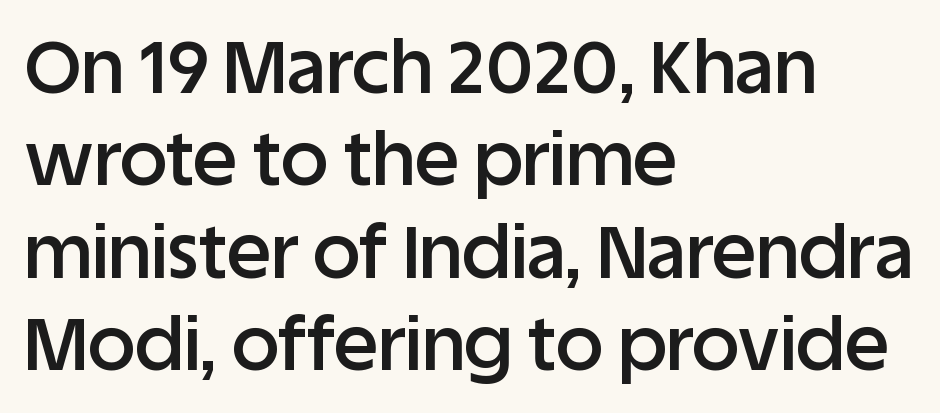
The image shows 74 px semibold sans-serif type, upright; set left-aligned, normal line spacing (1.25x), normal letter spacing, not underlined; low stroke contrast and a large x-height.
